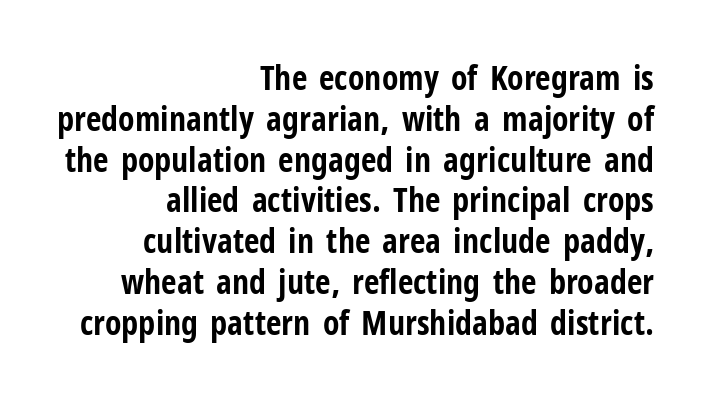
The image shows 34 px bold, condensed sans-serif type, upright; set right-aligned, line spacing 1.2x, normal letter spacing, not underlined; low stroke contrast and a medium x-height.
